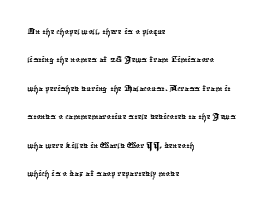
Successive baselines arrive at the customary interval. Spacing between characters is what you'd get straight out of the box. Teacher's note: observe the even left margin — that is flush-left alignment. Has an underline been added? It has not.
